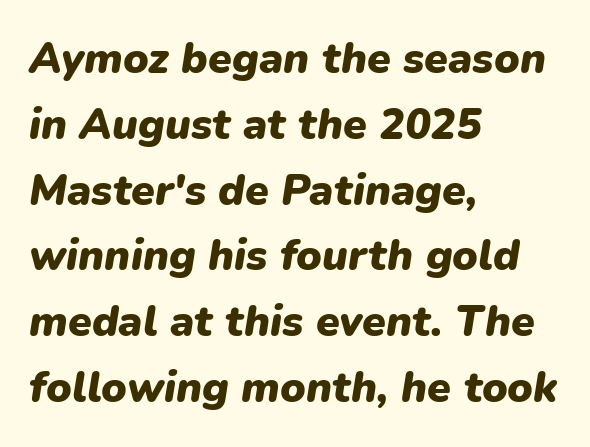
The image shows 43 px heavy type, italic (leaning right); set left-aligned, normal line spacing (1.53x), normal letter spacing, not underlined; low stroke contrast and a medium x-height.
